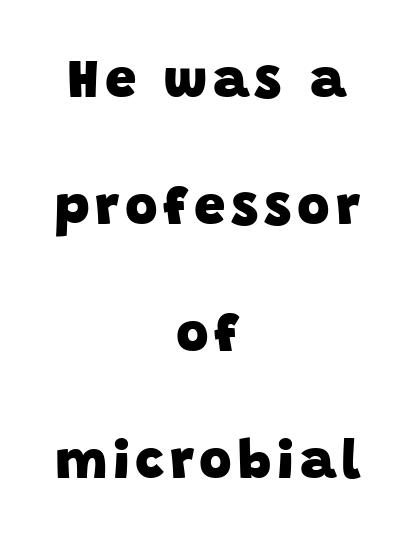
Q: Is the text bold? A: Yes.
Q: Is the typeface a serif or a sans-serif typeface? A: Sans-serif.
Q: Is the text underlined? A: No.
Q: How is the paragraph aligned? A: Centered.
Q: Is the spacing between lines tight, normal or loose? A: Loose.
Q: Width (condensed, normal, or wide)? A: Normal.
Q: Stroke contrast? A: Low.
Q: x-height? A: Large.
Q: Monospaced? A: No.
